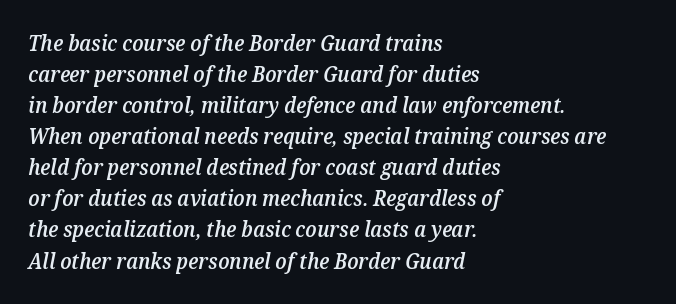
Q: Is the text bold? A: Semi-bold.
Q: Is the text italic (slanted)? A: Yes, it leans right by about 12 degrees.
Q: Is the text underlined? A: No.
Q: How is the paragraph aligned? A: Left-aligned.
Q: Is the spacing between letters normal or unusually wide? A: Normal.
Q: Is the spacing between lines tight, normal or loose? A: Normal.
